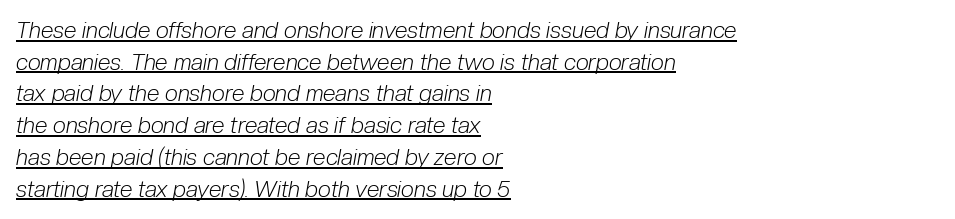
The font is comparable to plain body text, perhaps lighter. The compositor pushed each line to the left boundary. Default kerning and tracking; the words read as compact shapes. Leading: standard.
